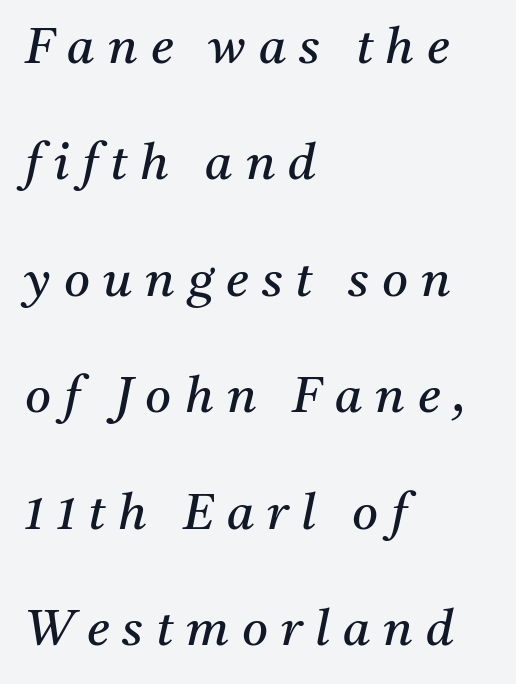
The image shows 50 px regular-weight serif type, italic (leaning right); set left-aligned, loose line spacing (2.33x), unusually wide letter spacing (+0.26 em), not underlined; medium stroke contrast and a medium x-height.
